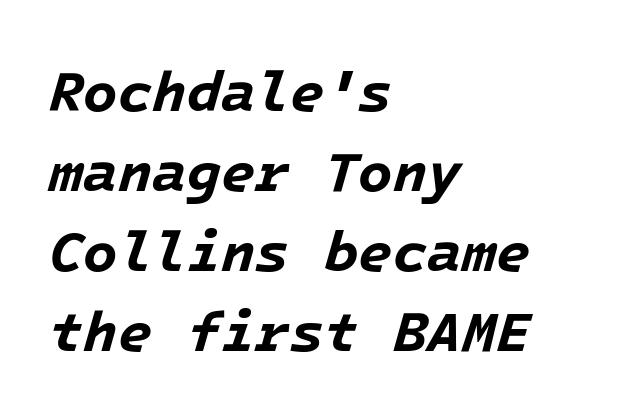
Q: Is the text bold? A: Yes.
Q: Is the text italic (slanted)? A: Yes, it leans right by about 16 degrees.
Q: Is the text underlined? A: No.
Q: How is the paragraph aligned? A: Left-aligned.
Q: Is the spacing between letters normal or unusually wide? A: Normal.
Q: Is the spacing between lines tight, normal or loose? A: Normal.
Q: Width (condensed, normal, or wide)? A: Normal.
Q: Stroke contrast? A: Low.
Q: x-height? A: Medium.
